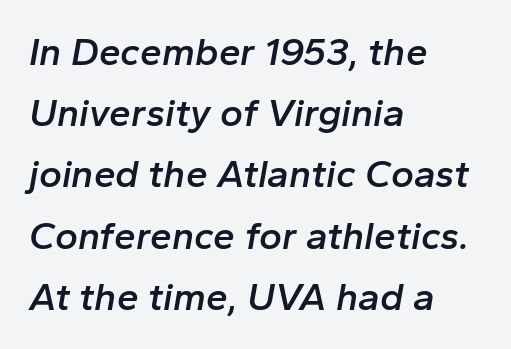
Q: Is the text bold? A: Semi-bold.
Q: Is the text italic (slanted)? A: Yes, it leans right by about 10 degrees.
Q: Is the text underlined? A: No.
Q: How is the paragraph aligned? A: Left-aligned.
Q: Is the spacing between letters normal or unusually wide? A: Normal.
Q: Is the spacing between lines tight, normal or loose? A: Normal.
Q: Width (condensed, normal, or wide)? A: Normal.
Q: Stroke contrast? A: Low.
Q: x-height? A: Medium.
Q: Monospaced? A: No.
